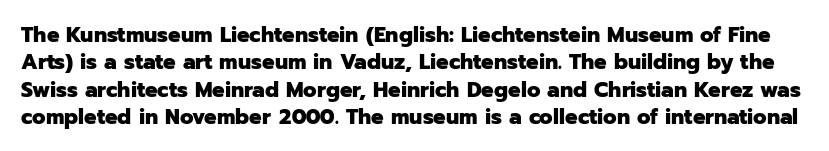
The image shows 22 px bold type, upright; set line spacing 1.24x, normal letter spacing, not underlined.
